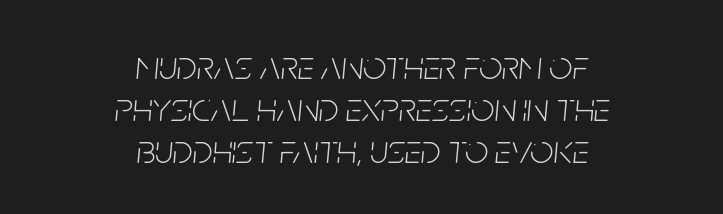
The image shows 41 px light, condensed type, italic (leaning right); set centered, tight line spacing (1.02x), normal letter spacing, not underlined; low stroke contrast and a large x-height.
